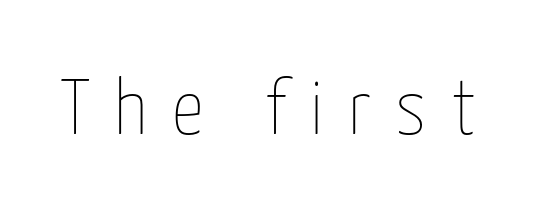
Summary of weight: not heavy and not bold. Tracking here is generous; glyphs stand well apart from one another. The gap between lines stays unmarked. This sample uses an upright cut, with every glyph sitting square on the baseline. Think of a printed novel: that variable character pitch is what you see here.
